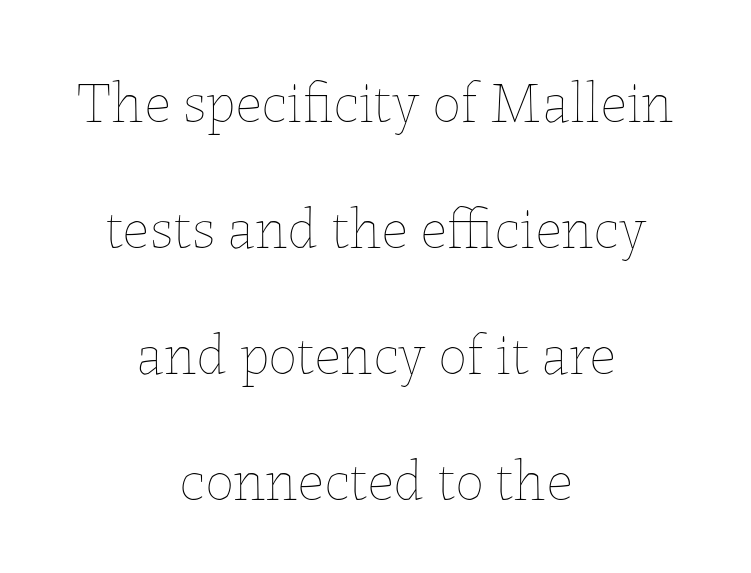
{"italic": "no", "bold": "no", "weight": "thin", "width": "normal", "stroke_contrast": "low", "x_height": "medium", "monospaced": "no", "underline": "no", "align": "center", "line_spacing": "loose", "line_spacing_ratio": 2.17, "letter_spacing": "normal", "letter_spacing_em": 0.0, "glyph_px": 58}
